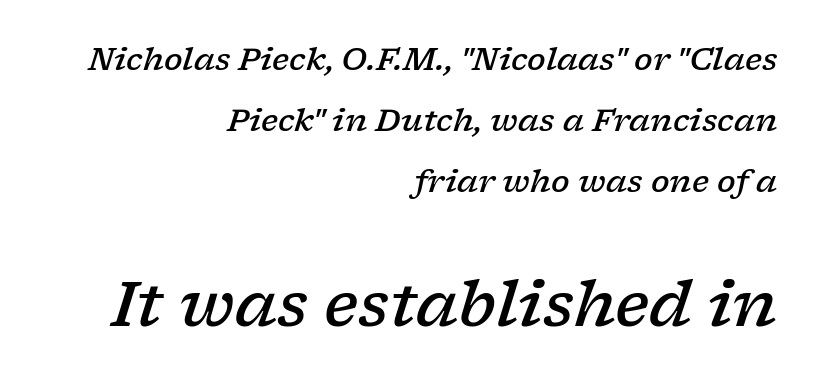
Q: Is the text bold? A: Semi-bold.
Q: Is the text italic (slanted)? A: Yes, it leans right by about 17 degrees.
Q: Is the typeface a serif or a sans-serif typeface? A: Serif.
Q: Is the text underlined? A: No.
Q: How is the paragraph aligned? A: Right-aligned.
Q: Is the spacing between letters normal or unusually wide? A: Normal.
Q: Is the spacing between lines tight, normal or loose? A: Loose.
Q: Which block of text is set in a larger size, the first (top) or the second (bottom)? A: The second (bottom) one.
Q: Width (condensed, normal, or wide)? A: Wide.
Q: Stroke contrast? A: Low.
Q: x-height? A: Medium.
Q: Monospaced? A: No.
